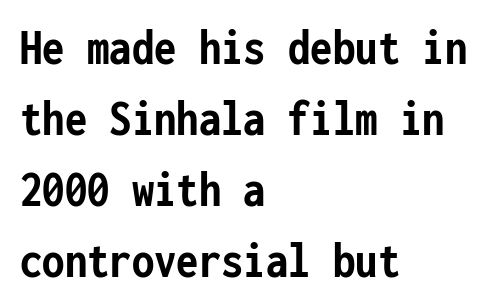
The image shows 51 px semibold, condensed sans-serif type, upright, monospaced; set left-aligned, normal line spacing (1.39x), normal letter spacing, not underlined; low stroke contrast and a medium x-height.
